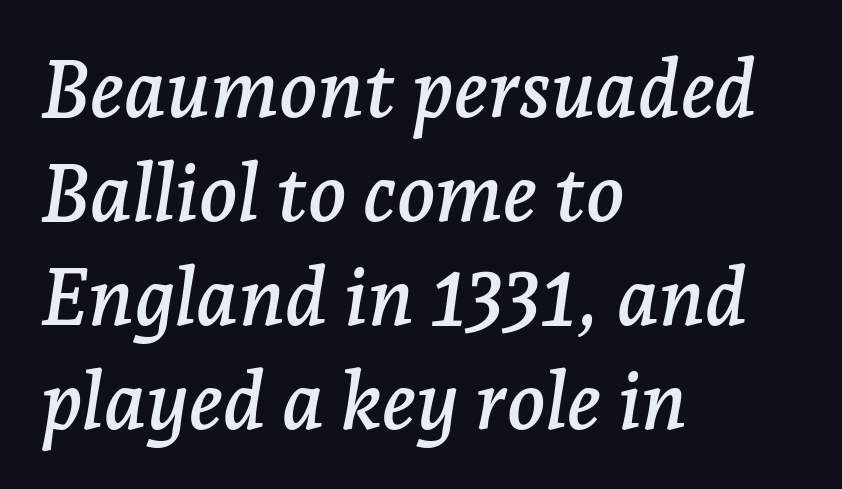
Q: Is the text italic (slanted)? A: Yes, it leans right by about 7 degrees.
Q: Is the typeface a serif or a sans-serif typeface? A: Serif.
Q: Is the text underlined? A: No.
Q: How is the paragraph aligned? A: Left-aligned.
Q: Is the spacing between letters normal or unusually wide? A: Normal.
Q: Is the spacing between lines tight, normal or loose? A: Normal.
Q: Width (condensed, normal, or wide)? A: Normal.
Q: Stroke contrast? A: Low.
Q: x-height? A: Medium.
Q: Monospaced? A: No.
